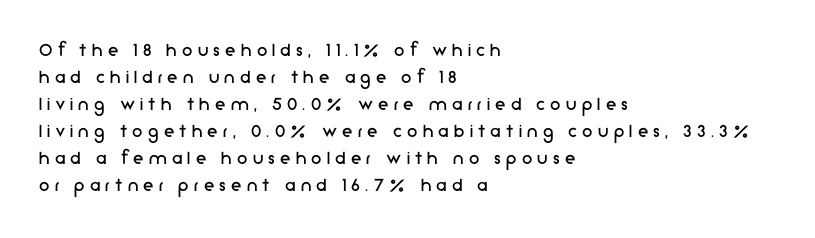
Q: Is the text bold? A: No.
Q: Is the text italic (slanted)? A: No, it is upright.
Q: Is the text underlined? A: No.
Q: How is the paragraph aligned? A: Left-aligned.
Q: Is the spacing between letters normal or unusually wide? A: Unusually wide.
Q: Is the spacing between lines tight, normal or loose? A: Normal.
